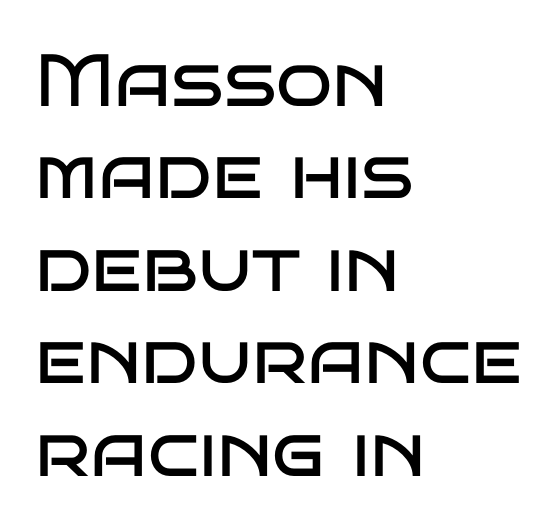
The image shows 74 px regular-weight, wide sans-serif type, upright; set left-aligned, normal line spacing (1.25x), normal letter spacing, not underlined; low stroke contrast and a large x-height.
